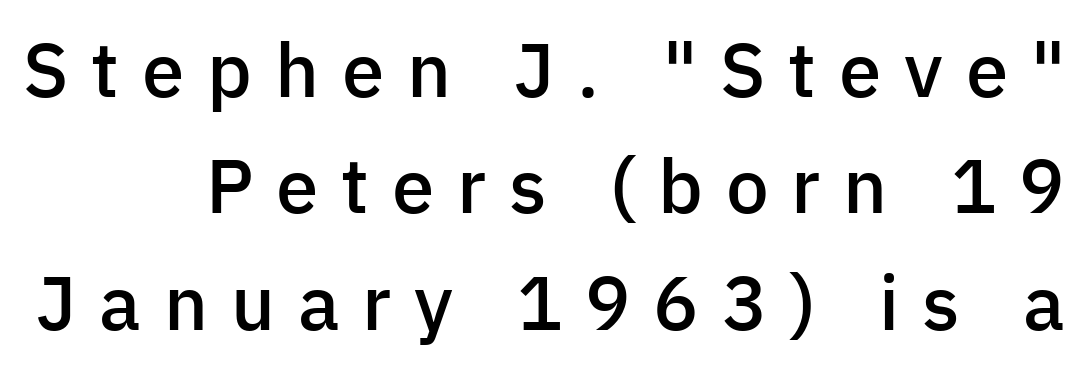
{"serif": "no", "italic": "no", "bold": "semi", "weight": "semibold", "width": "normal", "stroke_contrast": "low", "x_height": "medium", "monospaced": "no", "underline": "no", "line_spacing": "normal", "line_spacing_ratio": 1.53, "letter_spacing": "wide", "letter_spacing_em": 0.3, "glyph_px": 76}
